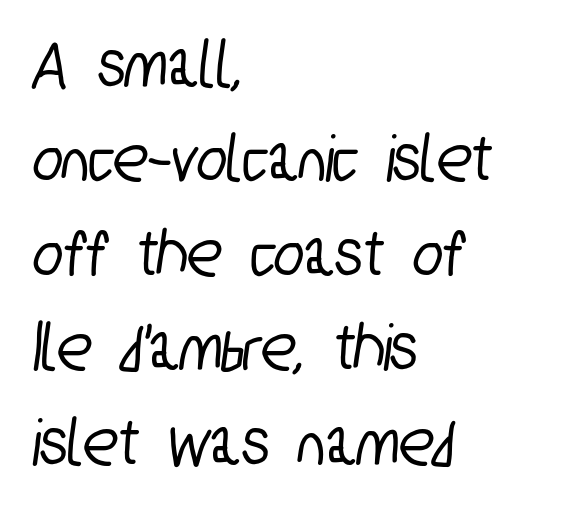
The image shows 70 px condensed sans-serif type; set left-aligned, normal line spacing (1.35x), normal letter spacing, not underlined; low stroke contrast and a medium x-height.
